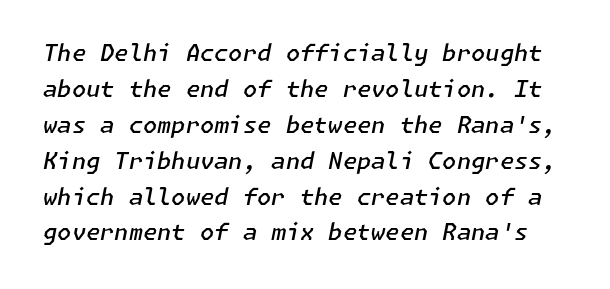
Q: Is the text bold? A: Semi-bold.
Q: Is the text italic (slanted)? A: Yes, it leans right by about 11 degrees.
Q: Is the text underlined? A: No.
Q: Is the spacing between letters normal or unusually wide? A: Normal.
Q: Is the spacing between lines tight, normal or loose? A: Normal.
